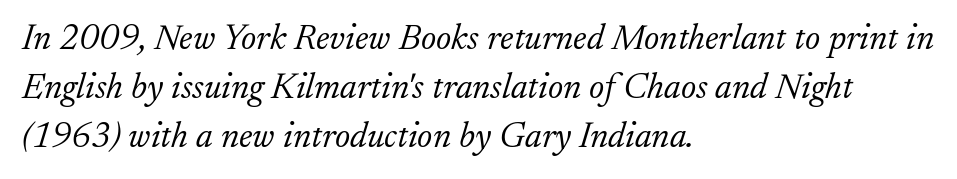
{"serif": "yes", "italic": "yes", "lean": "right", "slant_degrees": 17, "bold": "no", "weight": "light", "width": "normal", "stroke_contrast": "low", "x_height": "small", "monospaced": "no", "underline": "no", "align": "left", "line_spacing": "normal", "line_spacing_ratio": 1.36, "letter_spacing": "normal", "letter_spacing_em": 0.0, "glyph_px": 36}
